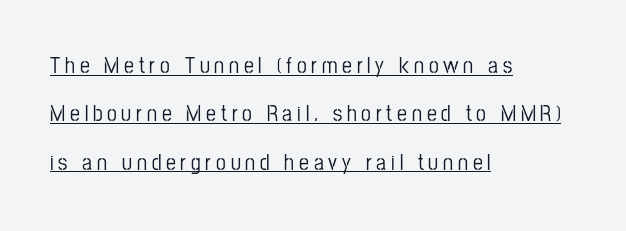
A continuous stroke trails under the words, as in a hyperlink. The axis of the letterforms is exactly vertical. Horizontal bands of white between lines are thick stripes. In terms of letterspacing, this is a distinctly airy, spread setting. These lines stack with their left ends in a neat column.
